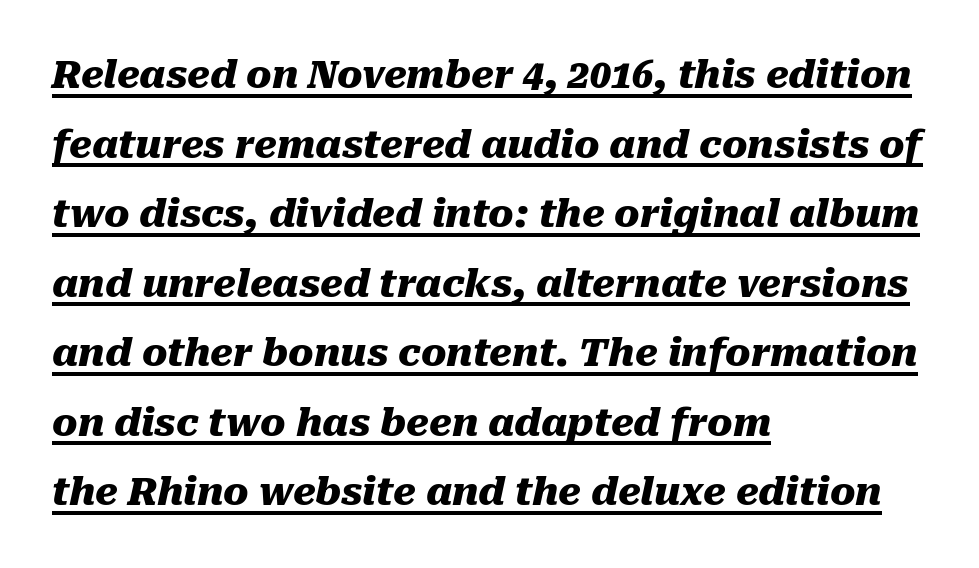
Q: Is the text bold? A: Yes.
Q: Is the text italic (slanted)? A: Yes, it leans right by about 10 degrees.
Q: Is the text underlined? A: Yes.
Q: How is the paragraph aligned? A: Left-aligned.
Q: Is the spacing between letters normal or unusually wide? A: Normal.
Q: Width (condensed, normal, or wide)? A: Normal.
Q: Stroke contrast? A: Medium.
Q: x-height? A: Medium.
Q: Monospaced? A: No.
